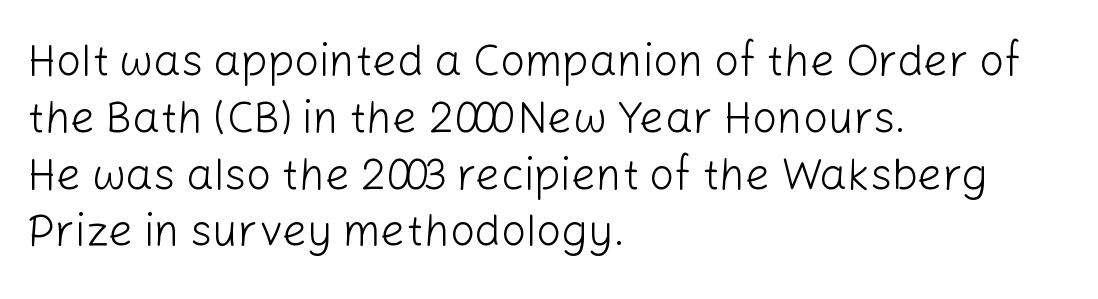
Q: Is the text bold? A: No.
Q: Is the text italic (slanted)? A: No, it is upright.
Q: Is the typeface a serif or a sans-serif typeface? A: Sans-serif.
Q: Is the text underlined? A: No.
Q: How is the paragraph aligned? A: Left-aligned.
Q: Is the spacing between letters normal or unusually wide? A: Normal.
Q: Is the spacing between lines tight, normal or loose? A: Normal.
Q: Width (condensed, normal, or wide)? A: Normal.
Q: Stroke contrast? A: Low.
Q: x-height? A: Medium.
Q: Monospaced? A: No.
